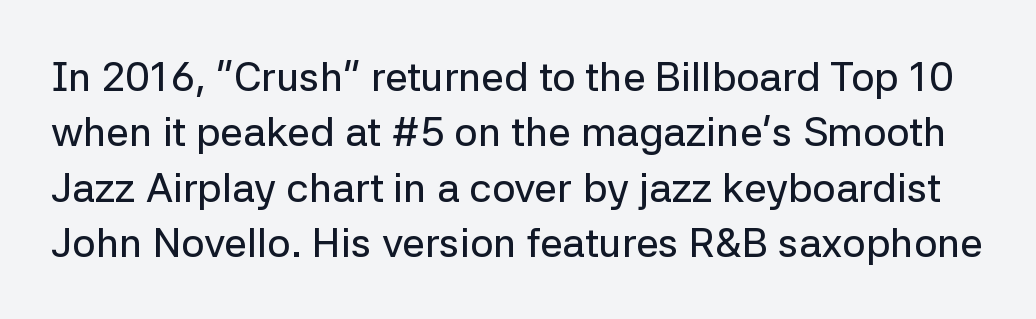
{"serif": "no", "italic": "no", "width": "normal", "stroke_contrast": "low", "x_height": "medium", "monospaced": "no", "underline": "no", "line_spacing": "normal", "line_spacing_ratio": 1.35, "letter_spacing": "normal", "letter_spacing_em": 0.0, "glyph_px": 41}
